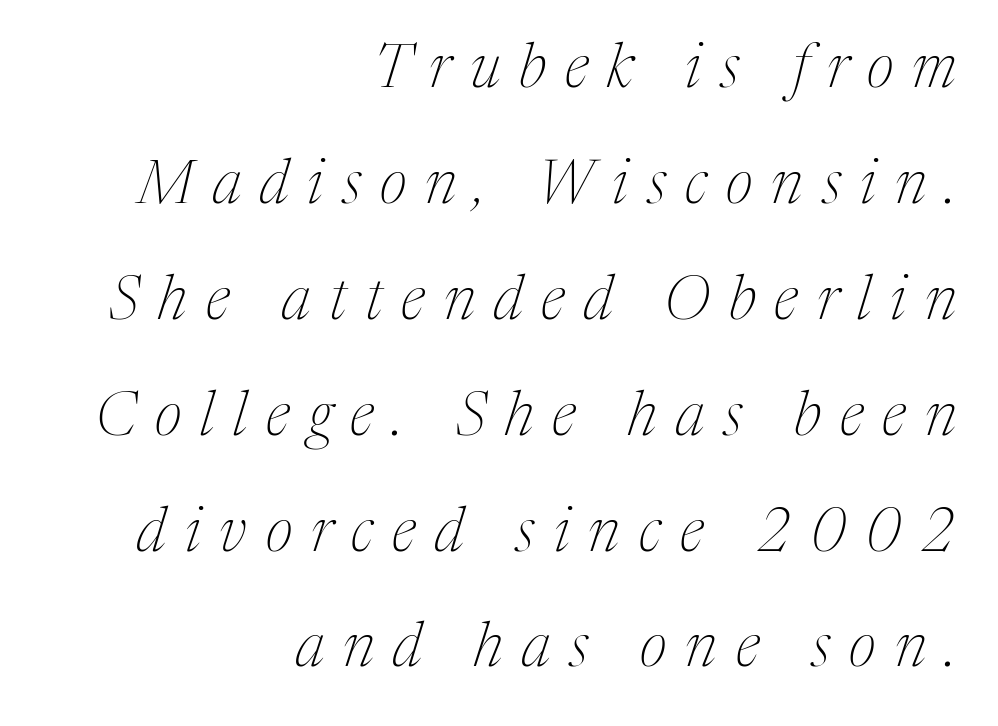
{"serif": "yes", "italic": "yes", "lean": "right", "slant_degrees": 17, "bold": "no", "weight": "thin", "width": "normal", "stroke_contrast": "medium", "x_height": "medium", "monospaced": "no", "underline": "no", "align": "right", "line_spacing": "loose", "line_spacing_ratio": 1.9, "letter_spacing": "wide", "letter_spacing_em": 0.31, "glyph_px": 61}
